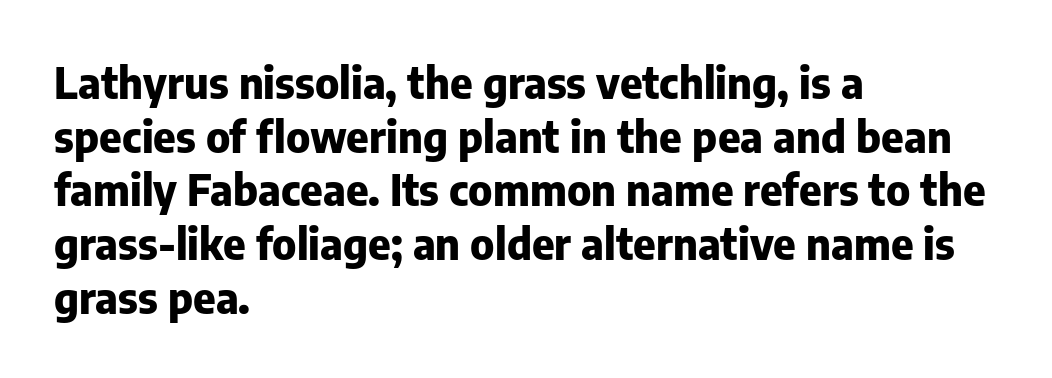
The image shows 43 px heavy sans-serif type, upright; set left-aligned, normal line spacing (1.25x), normal letter spacing, not underlined; low stroke contrast and a medium x-height.
